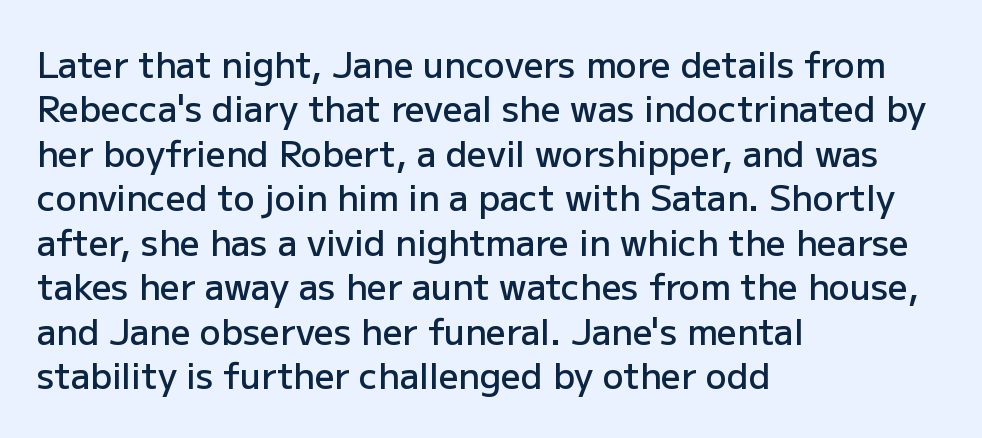
{"serif": "no", "italic": "no", "bold": "semi", "weight": "semibold", "width": "normal", "stroke_contrast": "low", "x_height": "medium", "monospaced": "no", "underline": "no", "align": "left", "line_spacing": "normal", "line_spacing_ratio": 1.27, "letter_spacing": "normal", "letter_spacing_em": 0.0, "glyph_px": 35}
